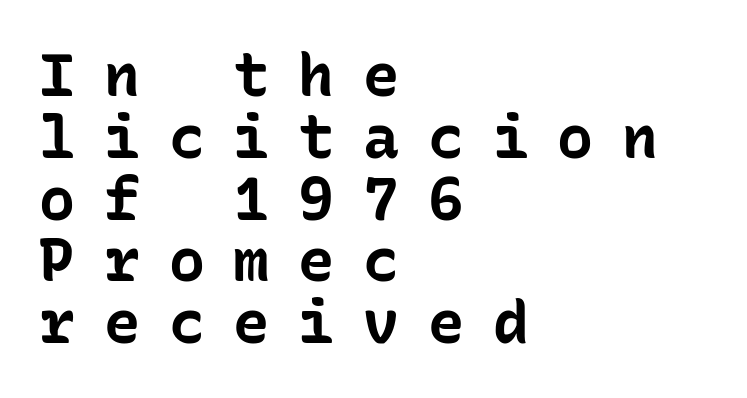
{"serif": "no", "italic": "no", "bold": "yes", "weight": "bold", "width": "normal", "stroke_contrast": "low", "x_height": "medium", "monospaced": "yes", "underline": "no", "align": "left", "line_spacing": "tight", "line_spacing_ratio": 1.03, "letter_spacing": "wide", "letter_spacing_em": 0.48, "glyph_px": 60}
